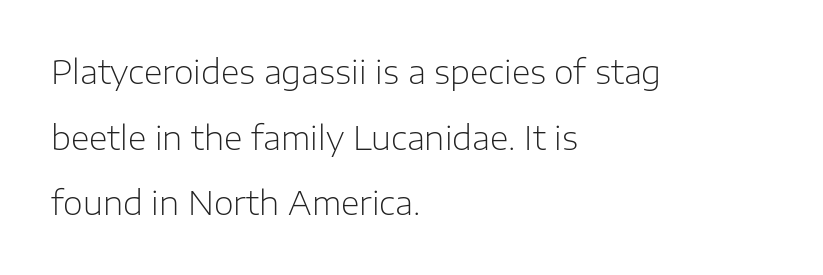
The face used here is a sans, in the tradition of grotesques and geometrics. Is the block centered? No — it sits flush against the left margin. Nobody touched the tracking dial on this one. No letter is thick-stroked: the sample isn't bold. Nobody drew a line under any word here. These lines are rendered in a variable-pitch font.
